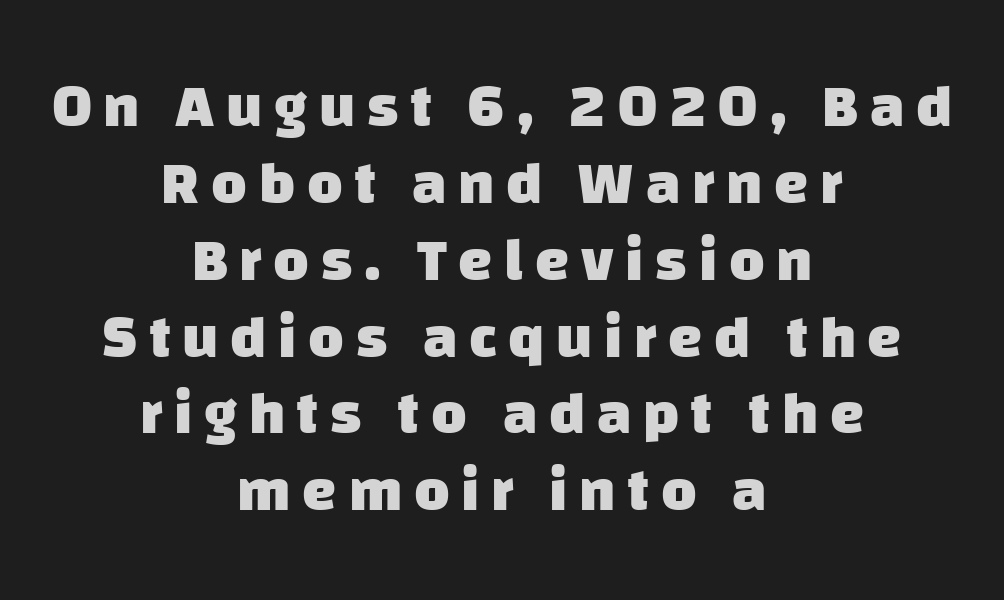
Q: Is the text bold? A: Yes.
Q: Is the typeface a serif or a sans-serif typeface? A: Sans-serif.
Q: Is the text underlined? A: No.
Q: How is the paragraph aligned? A: Centered.
Q: Is the spacing between lines tight, normal or loose? A: Normal.
Q: Width (condensed, normal, or wide)? A: Normal.
Q: Stroke contrast? A: Low.
Q: x-height? A: Large.
Q: Monospaced? A: No.
